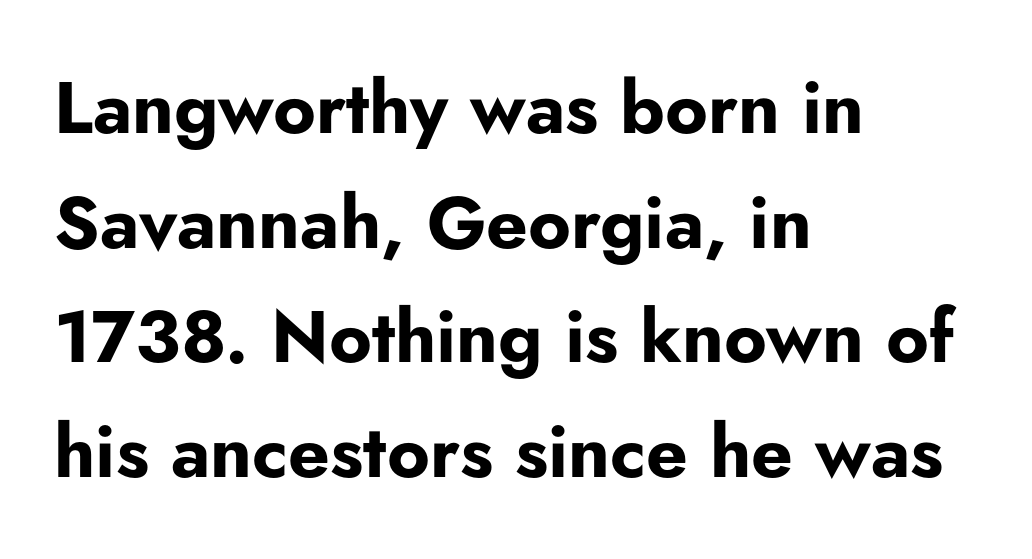
Q: Is the text bold? A: Yes.
Q: Is the text italic (slanted)? A: No, it is upright.
Q: Is the typeface a serif or a sans-serif typeface? A: Sans-serif.
Q: Is the text underlined? A: No.
Q: How is the paragraph aligned? A: Left-aligned.
Q: Is the spacing between letters normal or unusually wide? A: Normal.
Q: Is the spacing between lines tight, normal or loose? A: Normal.
Q: Width (condensed, normal, or wide)? A: Normal.
Q: Stroke contrast? A: Low.
Q: x-height? A: Small.
Q: Monospaced? A: No.
